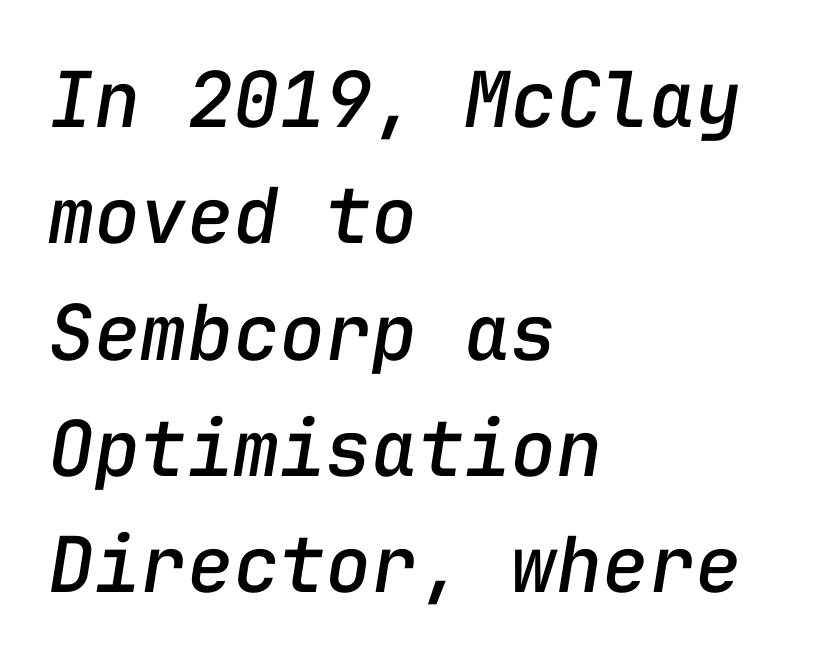
Q: Is the text italic (slanted)? A: Yes, it leans right by about 9 degrees.
Q: Is the text underlined? A: No.
Q: How is the paragraph aligned? A: Left-aligned.
Q: Is the spacing between letters normal or unusually wide? A: Normal.
Q: Is the spacing between lines tight, normal or loose? A: Normal.
Q: Width (condensed, normal, or wide)? A: Normal.
Q: Stroke contrast? A: Low.
Q: x-height? A: Medium.
Q: Monospaced? A: Yes.
